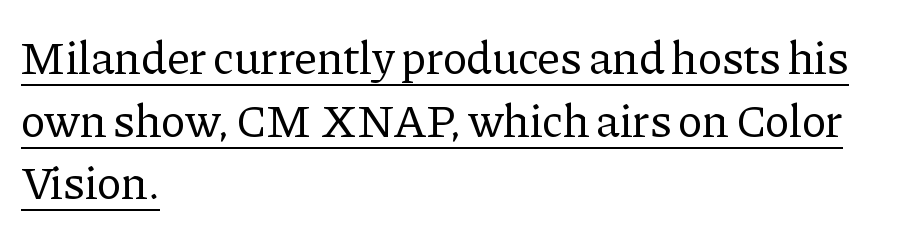
Do the characters align in a grid? No, the font is proportional. The rendering keeps characters at their native spacing. I'd call this a serif setting — the letters wear small feet. Do the letters lean? They stand straight.
